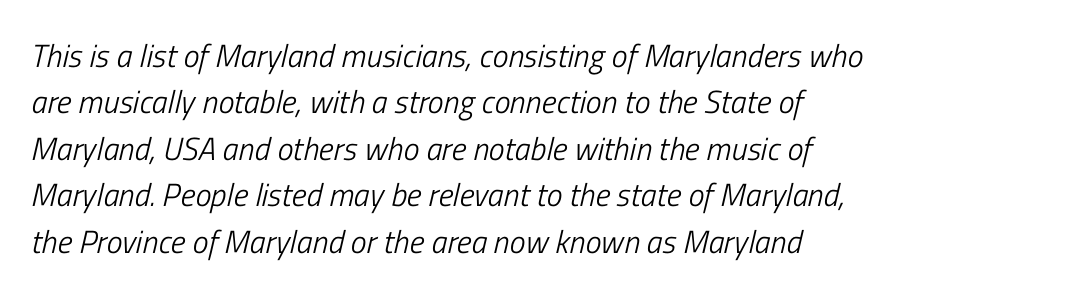
The image shows 32 px light, condensed type, italic (leaning right); set left-aligned, normal line spacing (1.45x), normal letter spacing, not underlined; low stroke contrast and a medium x-height.
